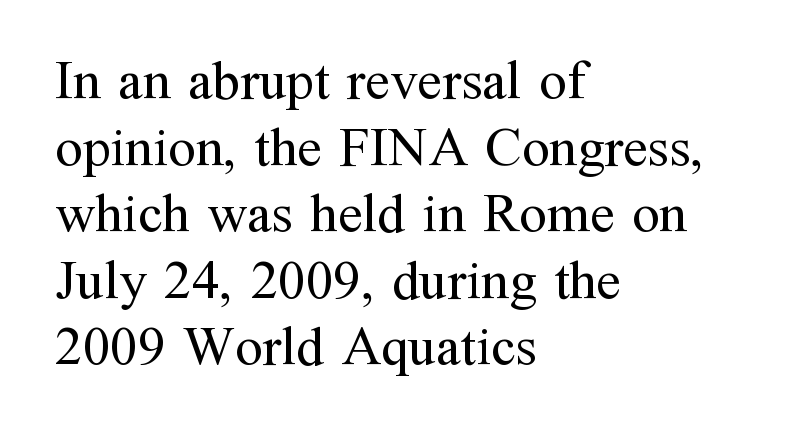
Little horizontal feet cap the strokes, marking this as serif type. The typesetting does not lean heavy: it is not bold. Is the block centered? No — it sits flush against the left margin. The area under the type is left untouched. Note the varied advance widths — an 'i' is clearly narrower than an 'm'. Ascenders rise straight up at ninety degrees.
